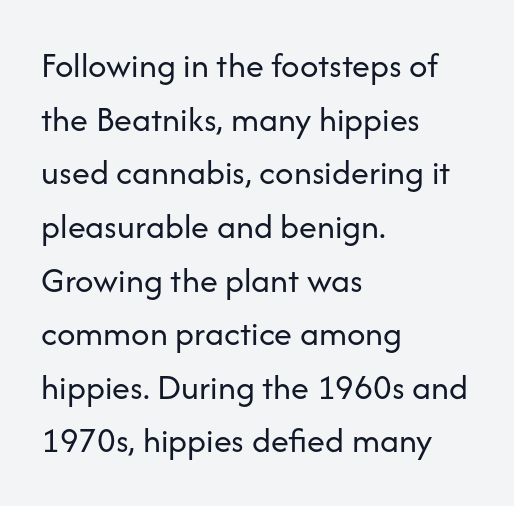
Q: Is the text bold? A: No.
Q: Is the text italic (slanted)? A: No, it is upright.
Q: Is the typeface a serif or a sans-serif typeface? A: Sans-serif.
Q: Is the text underlined? A: No.
Q: How is the paragraph aligned? A: Left-aligned.
Q: Is the spacing between letters normal or unusually wide? A: Normal.
Q: Is the spacing between lines tight, normal or loose? A: Normal.
Q: Width (condensed, normal, or wide)? A: Normal.
Q: Stroke contrast? A: Low.
Q: x-height? A: Medium.
Q: Monospaced? A: No.
